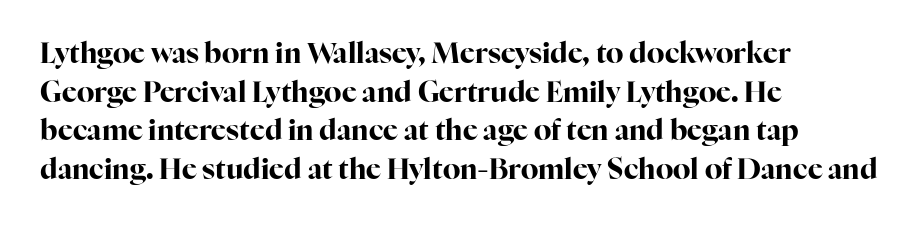
The image shows 28 px bold serif type, upright; set left-aligned, normal line spacing (1.38x), normal letter spacing, not underlined; high stroke contrast and a medium x-height.
